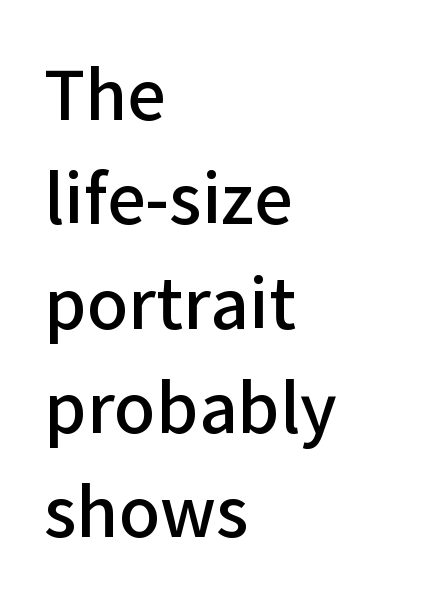
{"serif": "no", "italic": "no", "width": "normal", "stroke_contrast": "low", "x_height": "medium", "monospaced": "no", "underline": "no", "align": "left", "line_spacing": "normal", "line_spacing_ratio": 1.41, "letter_spacing": "normal", "letter_spacing_em": 0.0, "glyph_px": 74}
